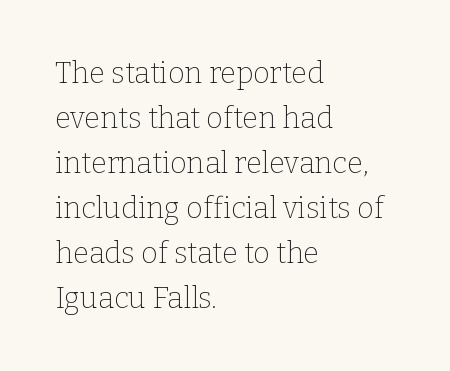
{"serif": "yes", "italic": "no", "bold": "no", "weight": "thin", "width": "normal", "stroke_contrast": "low", "x_height": "medium", "monospaced": "no", "underline": "no", "align": "left", "line_spacing": "normal", "line_spacing_ratio": 1.55, "letter_spacing": "normal", "letter_spacing_em": 0.0, "glyph_px": 29}
